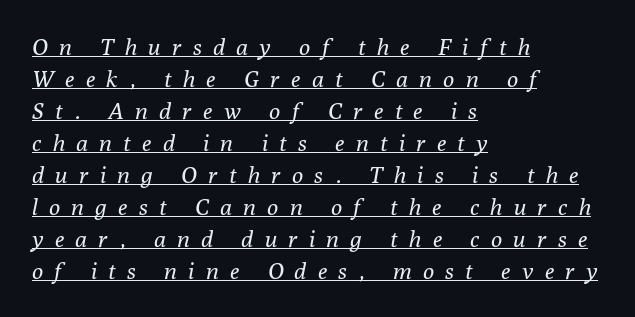
{"italic": "yes", "lean": "right", "slant_degrees": 10, "bold": "no", "underline": "yes", "align": "left", "line_spacing": "normal", "line_spacing_ratio": 1.39, "letter_spacing": "wide", "letter_spacing_em": 0.5, "glyph_px": 23}
